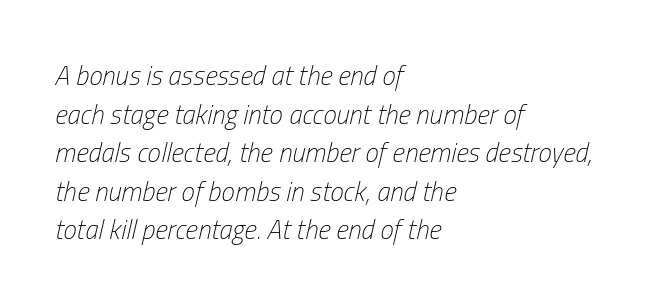
A student would call this left alignment; a typographer would say flush left, rag right. Bare-footed words on every line. Quick note: interline space is typical. The typography opts for an oblique posture over an upright one. Glyph-to-glyph distance matches everyday printed text.
